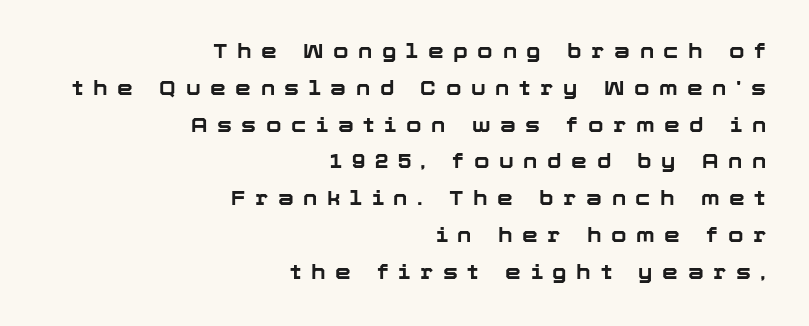
The image shows 20 px bold type, upright; set right-aligned, line spacing 1.84x, unusually wide letter spacing (+0.48 em), not underlined.
